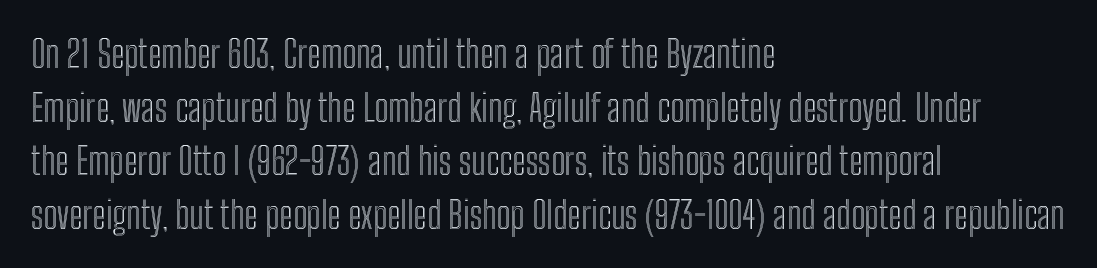
Q: Is the text italic (slanted)? A: No, it is upright.
Q: Is the text underlined? A: No.
Q: How is the paragraph aligned? A: Left-aligned.
Q: Is the spacing between letters normal or unusually wide? A: Normal.
Q: Is the spacing between lines tight, normal or loose? A: Normal.
Q: Width (condensed, normal, or wide)? A: Condensed.
Q: x-height? A: Medium.
Q: Monospaced? A: No.
